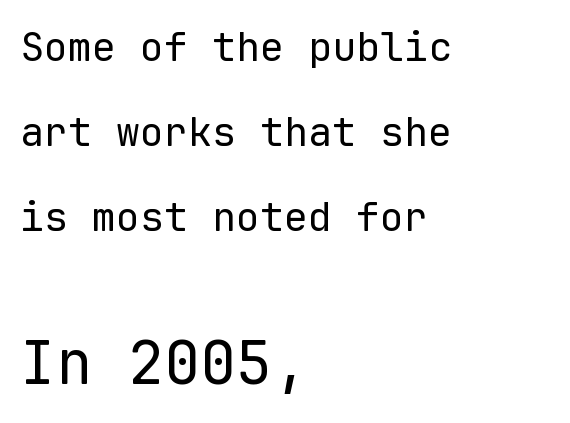
{"serif": "no", "italic": "no", "bold": "no", "weight": "regular", "width": "normal", "stroke_contrast": "low", "x_height": "medium", "monospaced": "yes", "underline": "no", "align": "left", "line_spacing": "loose", "line_spacing_ratio": 2.12, "letter_spacing": "normal", "letter_spacing_em": 0.0, "larger_block": "second", "size_ratio": 1.5, "glyph_px": 60}
